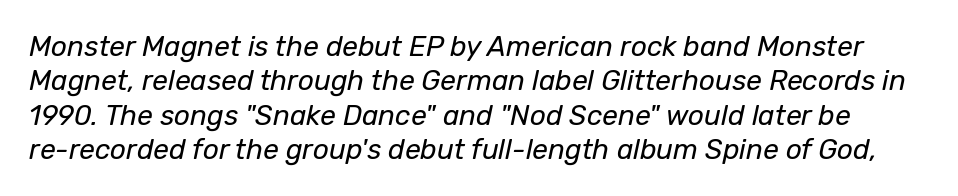
Descender tails drop into unmarked territory. These lines are rendered in a variable-pitch font. Between one letter and the next there's only the usual sliver of space. In terms of posture, this sample is oblique. The letterforms sit at book weight or below.
